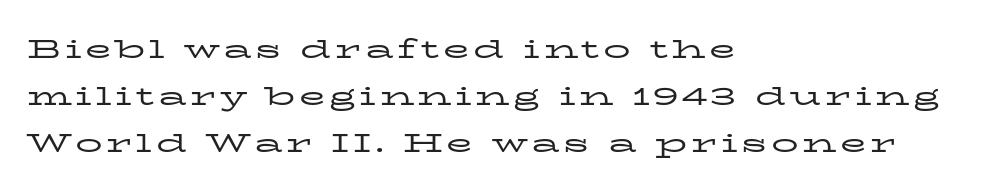
Q: Is the text bold? A: No.
Q: Is the text italic (slanted)? A: No, it is upright.
Q: Is the text underlined? A: No.
Q: How is the paragraph aligned? A: Left-aligned.
